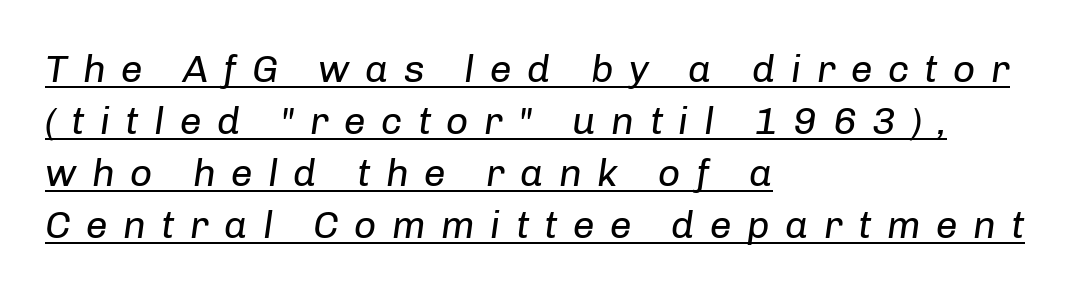
{"italic": "yes", "lean": "right", "slant_degrees": 8, "bold": "no", "weight": "regular", "width": "normal", "stroke_contrast": "low", "x_height": "medium", "monospaced": "no", "underline": "yes", "align": "left", "line_spacing": "normal", "line_spacing_ratio": 1.33, "letter_spacing": "wide", "letter_spacing_em": 0.39, "glyph_px": 39}
